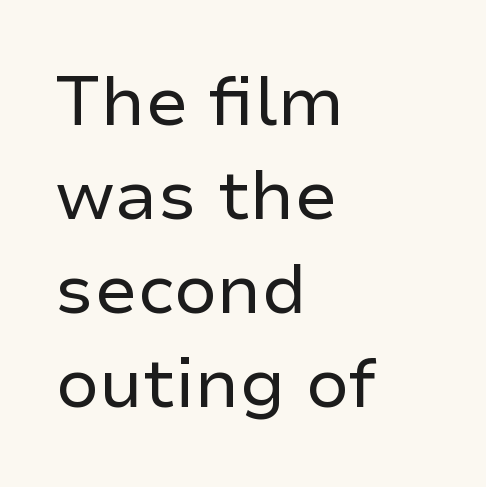
{"serif": "no", "italic": "no", "bold": "no", "weight": "regular", "width": "normal", "stroke_contrast": "low", "x_height": "medium", "monospaced": "no", "underline": "no", "align": "left", "line_spacing": "normal", "line_spacing_ratio": 1.36, "letter_spacing": "normal", "letter_spacing_em": 0.0, "glyph_px": 69}
